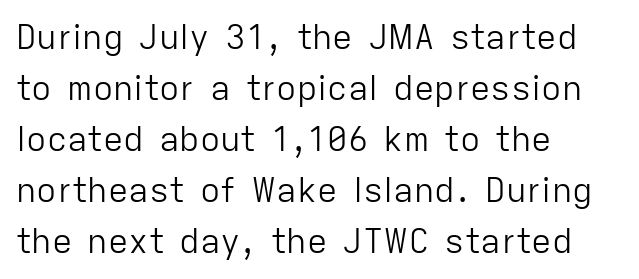
Nobody drew a line under any word here. Is this a fixed-width face? No — the glyphs have proportional, varying widths. Baseline-to-baseline distance is the conventional proportion of letter height. Compared with typical body copy, the letter spacing here is the same. The lettering stays uniformly vertical, giving the passage a roman look.
